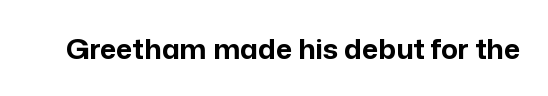
Q: Is the text bold? A: Yes.
Q: Is the text italic (slanted)? A: No, it is upright.
Q: Is the typeface a serif or a sans-serif typeface? A: Sans-serif.
Q: Is the text underlined? A: No.
Q: Is the spacing between letters normal or unusually wide? A: Normal.
Q: Width (condensed, normal, or wide)? A: Normal.
Q: Stroke contrast? A: Low.
Q: x-height? A: Medium.
Q: Monospaced? A: No.
